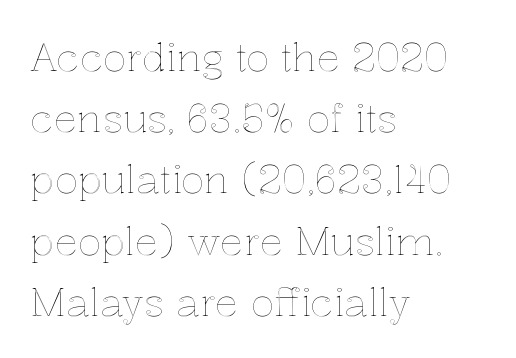
The image shows 39 px text type, upright; set left-aligned, normal line spacing (1.57x), normal letter spacing, not underlined; a medium x-height.
